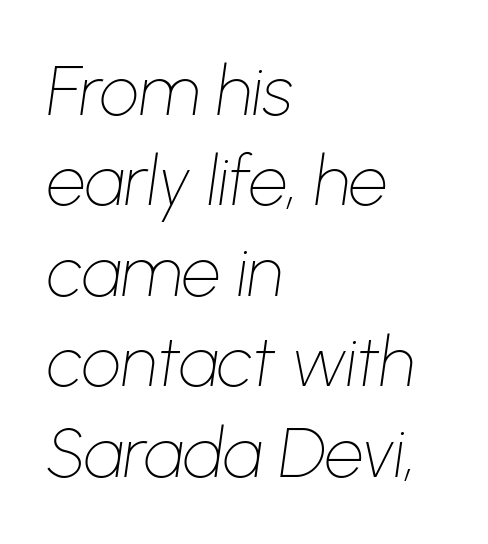
What stands out about the letter spacing? Nothing — it is the standard amount. Is the block centered? No — it sits flush against the left margin. Rule under the text: the space is simply empty. Regarding leading, the lines here are spaced in the standard way. It's the slanting kind of type.
